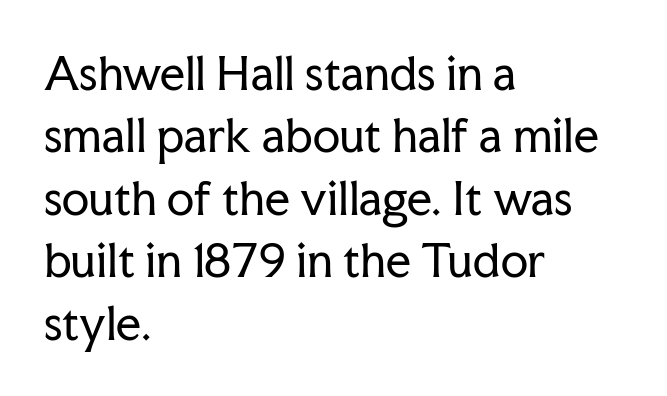
The image shows 44 px regular-weight serif type, upright; set left-aligned, normal line spacing (1.42x), normal letter spacing, not underlined; low stroke contrast and a medium x-height.
